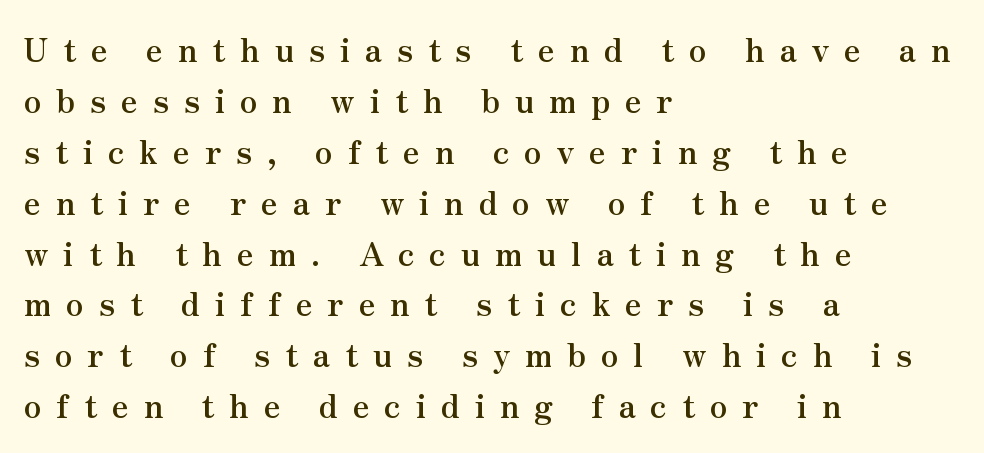
The image shows 32 px semibold serif type, upright; set left-aligned, normal line spacing (1.59x), unusually wide letter spacing (+0.46 em), not underlined; medium stroke contrast and a small x-height.
